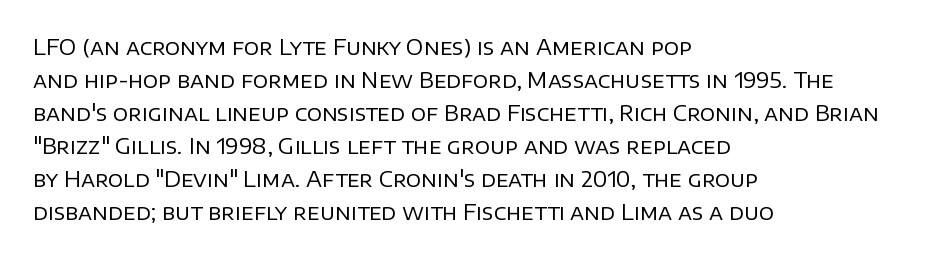
Q: Is the text bold? A: No.
Q: Is the text italic (slanted)? A: No, it is upright.
Q: Is the text underlined? A: No.
Q: How is the paragraph aligned? A: Left-aligned.
Q: Is the spacing between letters normal or unusually wide? A: Normal.
Q: Is the spacing between lines tight, normal or loose? A: Normal.
